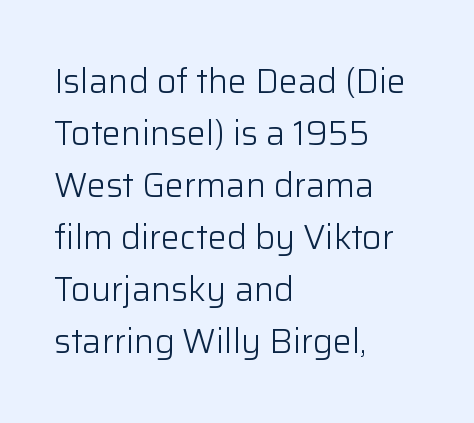
{"serif": "no", "italic": "no", "bold": "no", "weight": "light", "width": "normal", "stroke_contrast": "low", "x_height": "medium", "monospaced": "no", "underline": "no", "align": "left", "line_spacing": "normal", "line_spacing_ratio": 1.53, "letter_spacing": "normal", "letter_spacing_em": 0.0, "glyph_px": 34}
